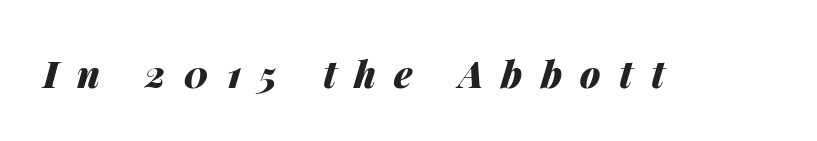
The image shows 37 px heavy type, italic (leaning right); set unusually wide letter spacing (+0.49 em), not underlined; medium stroke contrast and a medium x-height.
